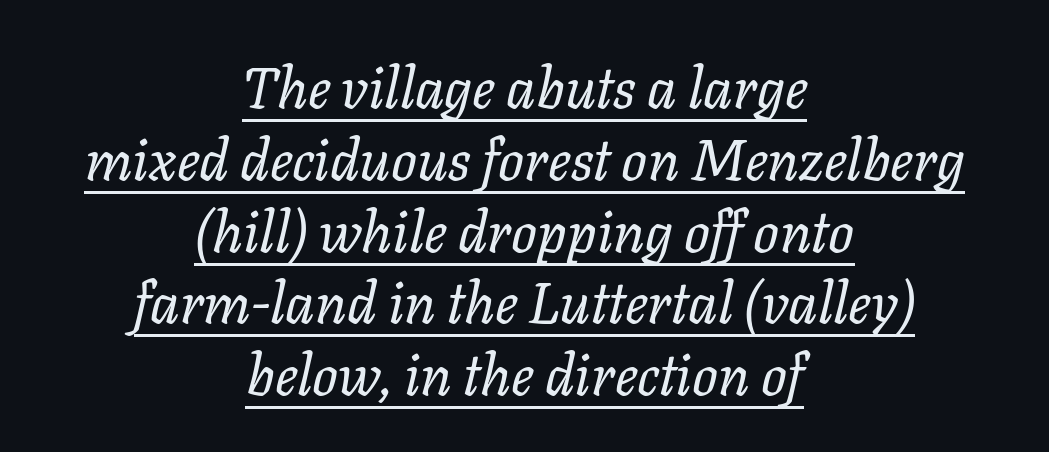
Q: Is the text bold? A: No.
Q: Is the text italic (slanted)? A: Yes, it leans right by about 11 degrees.
Q: Is the text underlined? A: Yes.
Q: How is the paragraph aligned? A: Centered.
Q: Is the spacing between letters normal or unusually wide? A: Normal.
Q: Is the spacing between lines tight, normal or loose? A: Normal.
Q: Width (condensed, normal, or wide)? A: Normal.
Q: Stroke contrast? A: Low.
Q: x-height? A: Medium.
Q: Monospaced? A: No.
